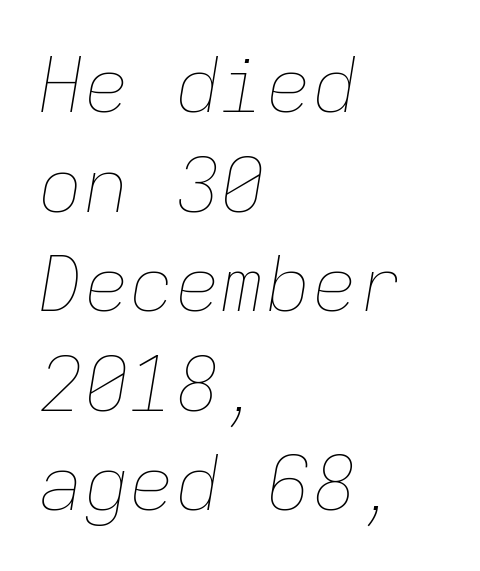
The image shows 76 px thin type, italic (leaning right), monospaced; set left-aligned, normal line spacing (1.31x), normal letter spacing, not underlined; low stroke contrast and a medium x-height.
